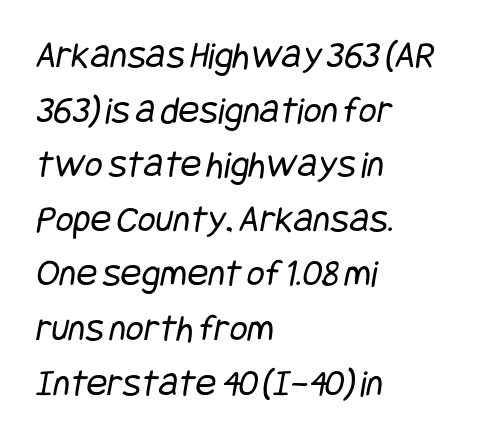
{"serif": "no", "bold": "no", "weight": "regular", "width": "condensed", "stroke_contrast": "low", "x_height": "large", "underline": "no", "align": "left", "line_spacing": "normal", "line_spacing_ratio": 1.4, "letter_spacing": "normal", "letter_spacing_em": 0.0, "glyph_px": 39}
